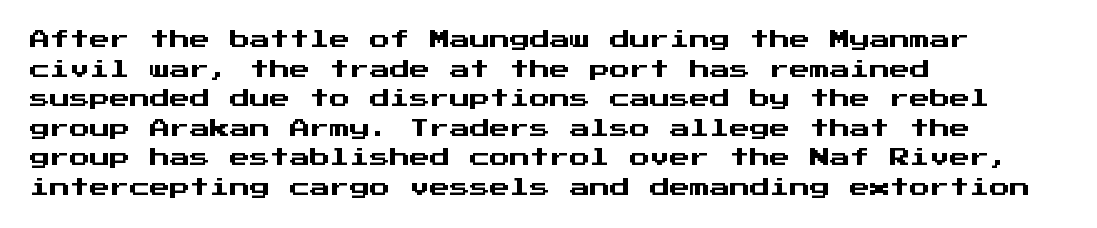
The image shows 20 px text type, upright; set left-aligned, normal line spacing (1.48x), normal letter spacing, not underlined.
